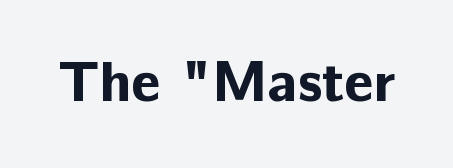
Q: Is the text bold? A: Yes.
Q: Is the text italic (slanted)? A: No, it is upright.
Q: Is the typeface a serif or a sans-serif typeface? A: Sans-serif.
Q: Is the text underlined? A: No.
Q: Is the spacing between letters normal or unusually wide? A: Normal.
Q: Width (condensed, normal, or wide)? A: Normal.
Q: Stroke contrast? A: Low.
Q: x-height? A: Medium.
Q: Monospaced? A: No.
